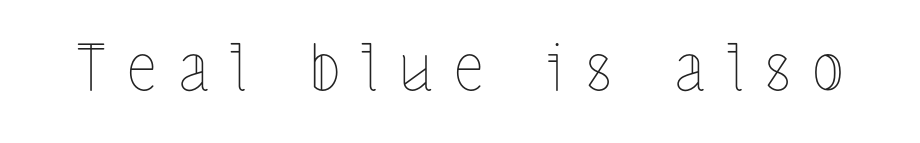
{"italic": "no", "bold": "no", "weight": "thin", "width": "condensed", "x_height": "medium", "monospaced": "no", "underline": "no", "letter_spacing": "wide", "letter_spacing_em": 0.35, "glyph_px": 64}
